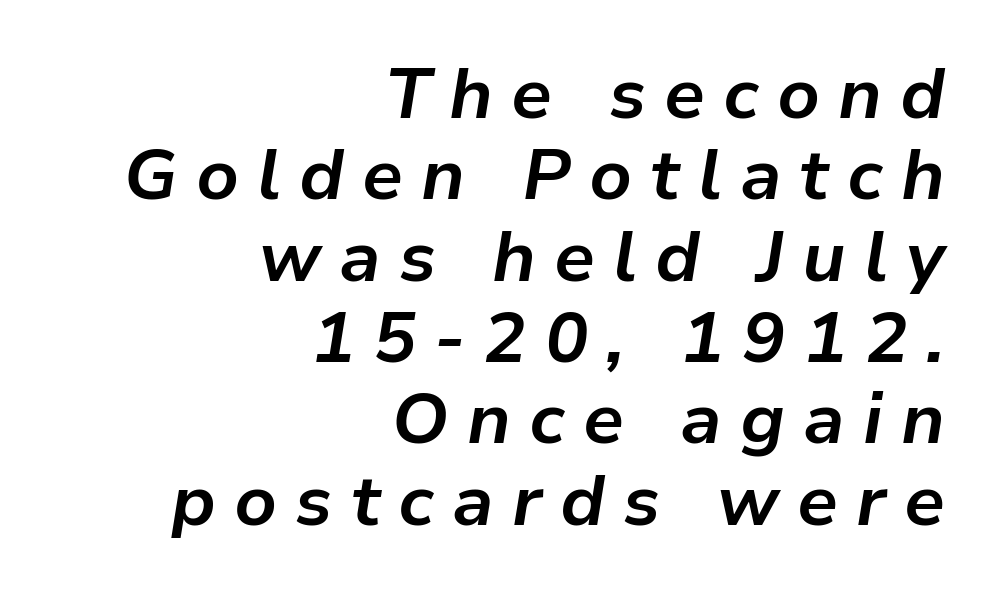
Slant detected: the letters are inclined. Casual observation: everything's shoved over to the right. The lines are packed closely together with very little leading. Words float on clear page, feet unadorned. Weight: bold.
